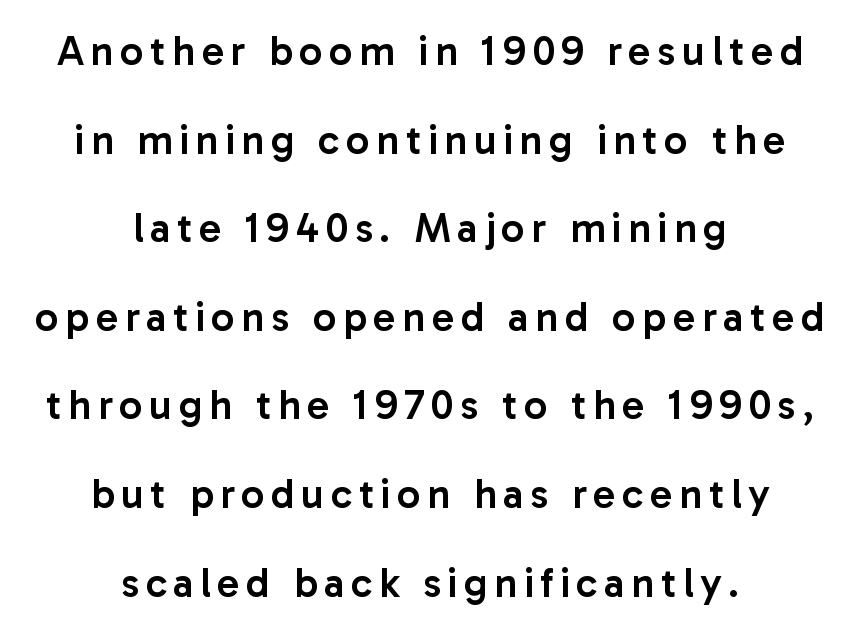
The image shows 42 px semibold sans-serif type, upright; set centered, loose line spacing (2.11x), not underlined; low stroke contrast and a medium x-height.
